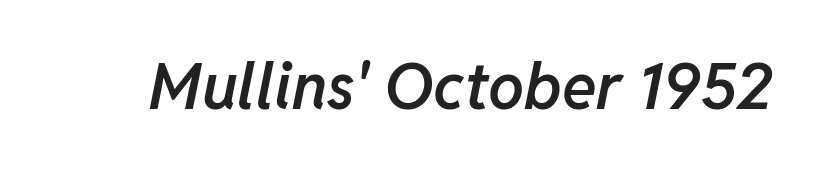
The image shows 64 px semibold type, italic (leaning right); set normal letter spacing, not underlined; low stroke contrast and a medium x-height.
